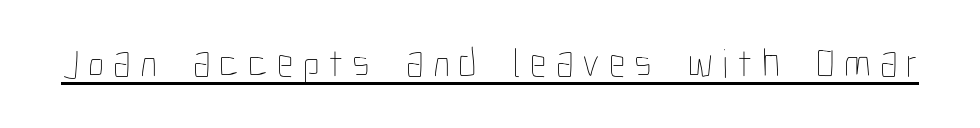
Q: Is the text bold? A: No.
Q: Is the text italic (slanted)? A: No, it is upright.
Q: Is the text underlined? A: Yes.
Q: Is the spacing between letters normal or unusually wide? A: Unusually wide.
Q: Width (condensed, normal, or wide)? A: Condensed.
Q: Stroke contrast? A: Low.
Q: x-height? A: Medium.
Q: Monospaced? A: No.
